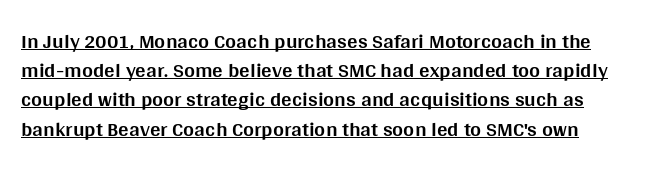
{"italic": "no", "bold": "yes", "underline": "yes", "align": "left", "line_spacing": "normal", "line_spacing_ratio": 1.39, "letter_spacing": "normal", "letter_spacing_em": 0.0, "glyph_px": 21}
